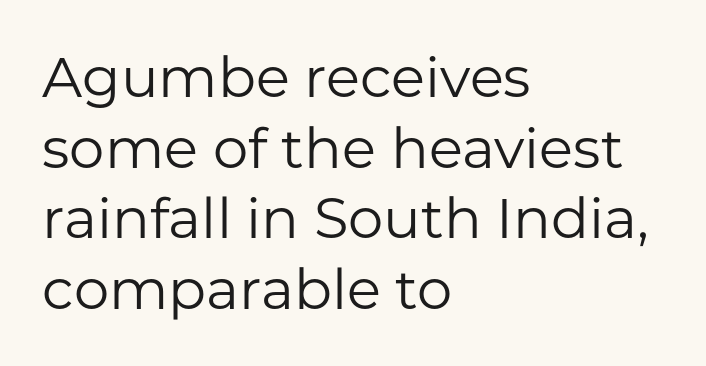
Inter-character spacing is left at the font's built-in metrics. The letters advance in unequal steps, a hallmark of proportional type. Stroke mass is kept to a normal reading level or below. Quick note: underline off. The face used here is a sans, in the tradition of grotesques and geometrics.
